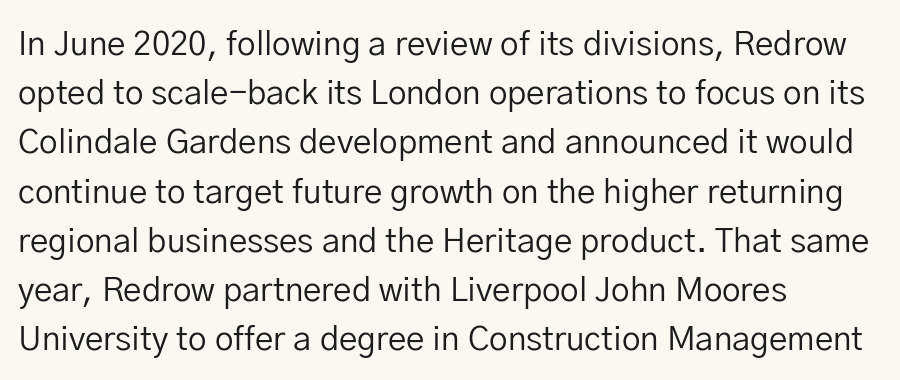
Q: Is the text bold? A: No.
Q: Is the text italic (slanted)? A: No, it is upright.
Q: Is the typeface a serif or a sans-serif typeface? A: Sans-serif.
Q: Is the text underlined? A: No.
Q: How is the paragraph aligned? A: Left-aligned.
Q: Is the spacing between letters normal or unusually wide? A: Normal.
Q: Is the spacing between lines tight, normal or loose? A: Normal.
Q: Width (condensed, normal, or wide)? A: Normal.
Q: Stroke contrast? A: Low.
Q: x-height? A: Medium.
Q: Monospaced? A: No.
